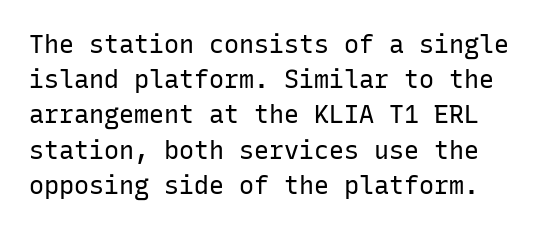
Q: Is the text bold? A: No.
Q: Is the text italic (slanted)? A: No, it is upright.
Q: Is the text underlined? A: No.
Q: Is the spacing between letters normal or unusually wide? A: Normal.
Q: Is the spacing between lines tight, normal or loose? A: Normal.
